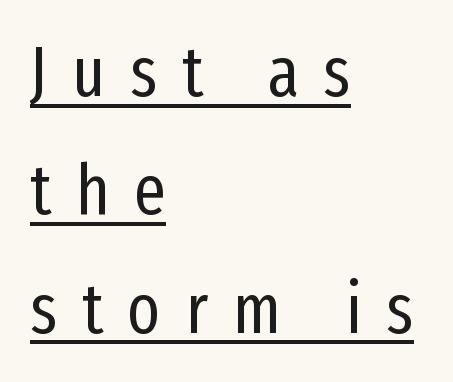
Q: Is the text bold? A: No.
Q: Is the text italic (slanted)? A: No, it is upright.
Q: Is the typeface a serif or a sans-serif typeface? A: Sans-serif.
Q: Is the text underlined? A: Yes.
Q: How is the paragraph aligned? A: Left-aligned.
Q: Is the spacing between letters normal or unusually wide? A: Unusually wide.
Q: Is the spacing between lines tight, normal or loose? A: Normal.
Q: Width (condensed, normal, or wide)? A: Condensed.
Q: Stroke contrast? A: Low.
Q: x-height? A: Medium.
Q: Monospaced? A: No.
